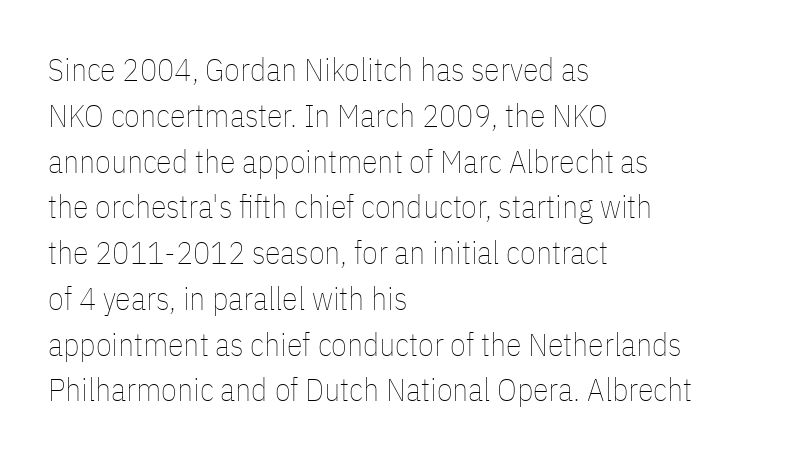
{"italic": "no", "bold": "no", "weight": "thin", "width": "condensed", "stroke_contrast": "low", "x_height": "medium", "monospaced": "no", "underline": "no", "align": "left", "line_spacing": "normal", "line_spacing_ratio": 1.43, "letter_spacing": "normal", "letter_spacing_em": 0.0, "glyph_px": 32}
